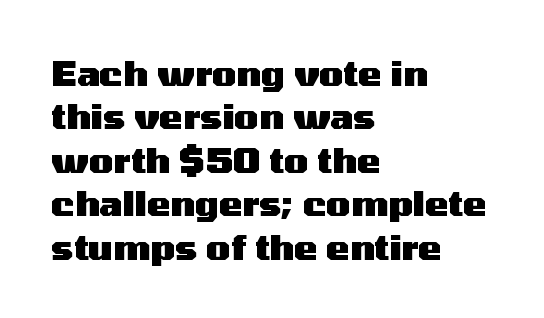
You could not count columns in this text — the font is proportionally spaced. Each word holds together tightly as a unit, with standard inter-letter gaps. Set as a true bold cut, around the 700 mark. Which margin do the lines hug? The left one — the right edge is uneven. Italic: no, the glyphs are upright roman. Honestly, there is no underline to notice here at all.
